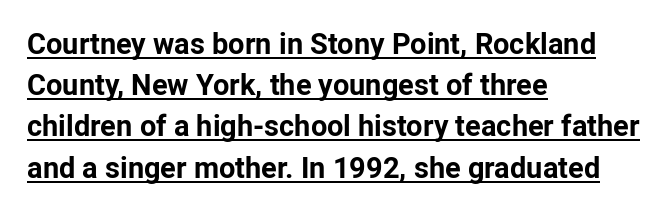
Q: Is the text bold? A: Yes.
Q: Is the text italic (slanted)? A: No, it is upright.
Q: Is the typeface a serif or a sans-serif typeface? A: Sans-serif.
Q: Is the text underlined? A: Yes.
Q: How is the paragraph aligned? A: Left-aligned.
Q: Is the spacing between letters normal or unusually wide? A: Normal.
Q: Is the spacing between lines tight, normal or loose? A: Normal.
Q: Width (condensed, normal, or wide)? A: Normal.
Q: Stroke contrast? A: Low.
Q: x-height? A: Medium.
Q: Monospaced? A: No.
